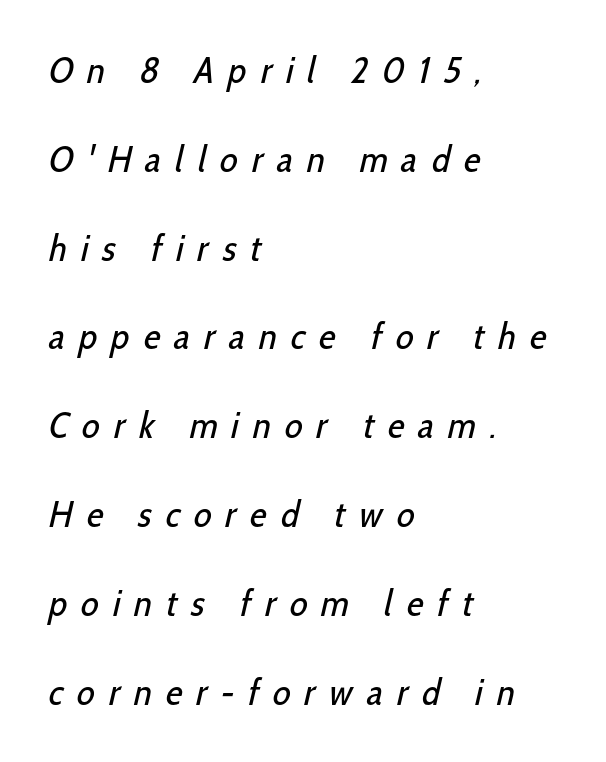
Someone cranked the tracking dial way up on this one. The designer dialed line spacing up above the default. A light-to-regular cut is what we see here. Looks like regular typesetting: each glyph gets only the width it needs. If you drew a ruler down the left edge, every line would touch it.
